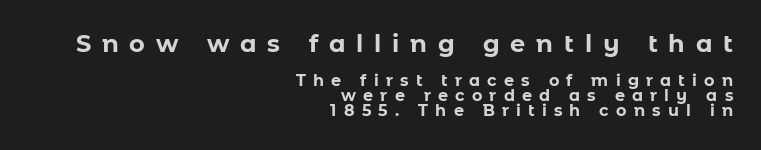
Q: Is the text bold? A: Yes.
Q: Is the text italic (slanted)? A: No, it is upright.
Q: Is the text underlined? A: No.
Q: How is the paragraph aligned? A: Right-aligned.
Q: Is the spacing between letters normal or unusually wide? A: Unusually wide.
Q: Is the spacing between lines tight, normal or loose? A: Tight.
Q: Which block of text is set in a larger size, the first (top) or the second (bottom)? A: The first (top) one.
